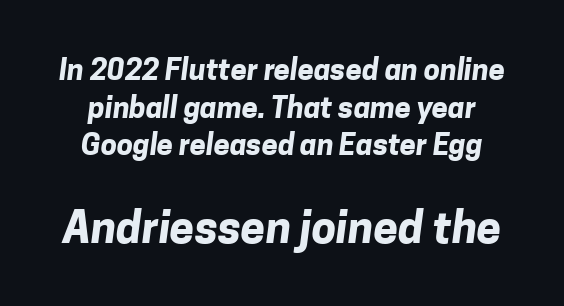
The image shows 44 px bold sans-serif type; set normal line spacing (1.3x), normal letter spacing, not underlined; the second (bottom) block is 1.52x larger; low stroke contrast and a medium x-height.
